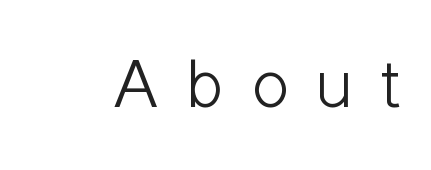
The image shows 71 px light, condensed sans-serif type, upright; set unusually wide letter spacing (+0.38 em), not underlined; low stroke contrast and a medium x-height.
